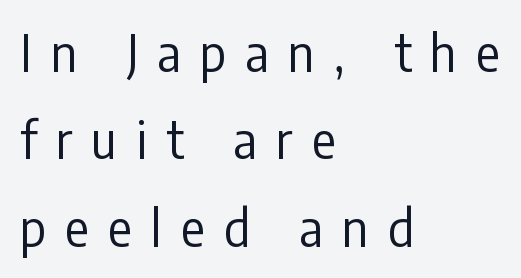
The image shows 50 px regular-weight, condensed sans-serif type, upright; set left-aligned, line spacing 1.75x, unusually wide letter spacing (+0.38 em), not underlined; low stroke contrast and a medium x-height.
